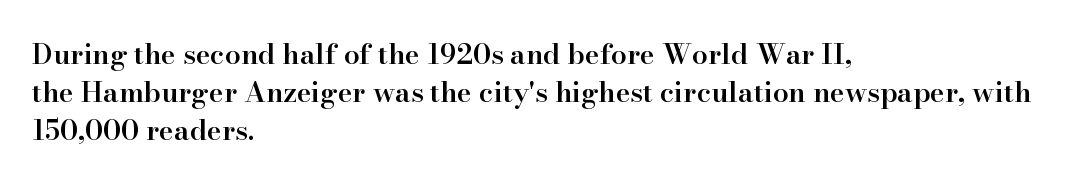
The image shows 28 px semibold serif type, upright; set left-aligned, normal line spacing (1.35x), normal letter spacing, not underlined; high stroke contrast and a small x-height.
